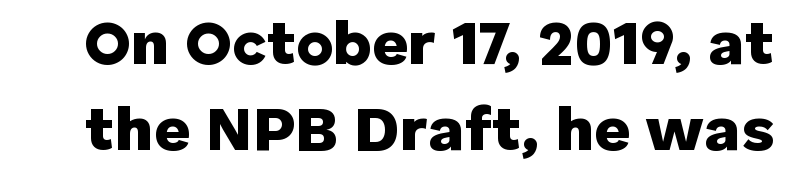
Q: Is the text bold? A: Yes.
Q: Is the text italic (slanted)? A: No, it is upright.
Q: Is the typeface a serif or a sans-serif typeface? A: Sans-serif.
Q: Is the text underlined? A: No.
Q: Is the spacing between letters normal or unusually wide? A: Normal.
Q: Is the spacing between lines tight, normal or loose? A: Normal.
Q: Width (condensed, normal, or wide)? A: Normal.
Q: Stroke contrast? A: Low.
Q: x-height? A: Medium.
Q: Monospaced? A: No.
